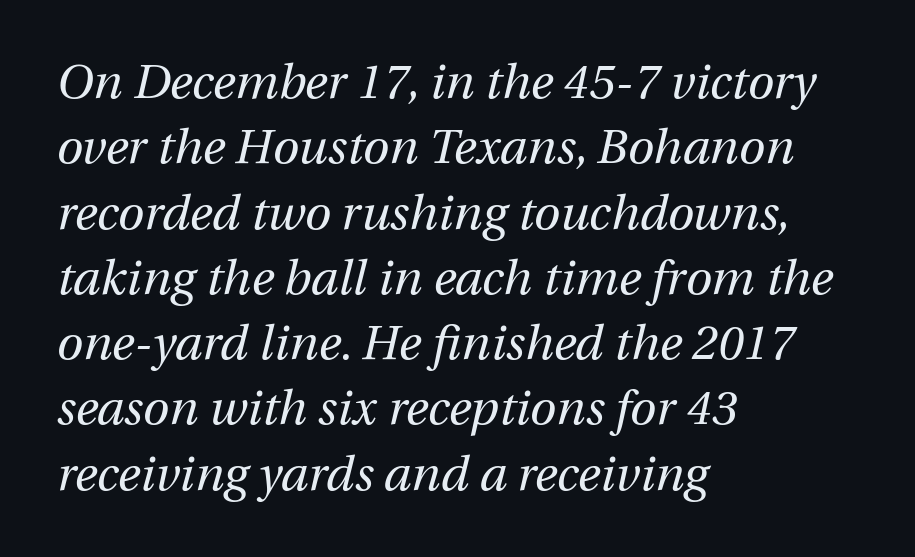
The image shows 48 px regular-weight type, italic (leaning right); set left-aligned, normal line spacing (1.36x), normal letter spacing, not underlined; medium stroke contrast and a medium x-height.
